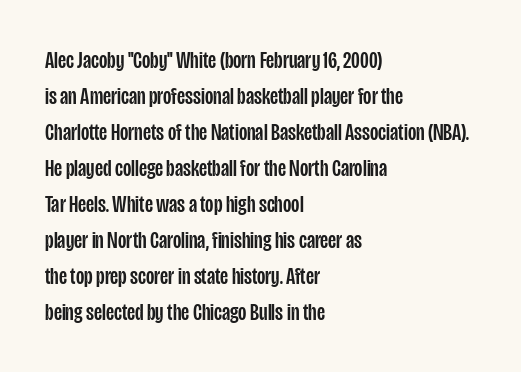
{"italic": "no", "underline": "no", "align": "left", "line_spacing": "normal", "line_spacing_ratio": 1.5, "letter_spacing": "normal", "letter_spacing_em": 0.0, "glyph_px": 24}
